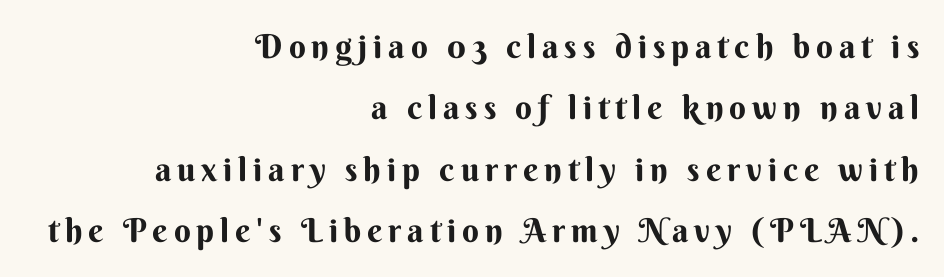
The typeface chosen for these lines omits serifs. The rendering anchors every line to the right-hand side. The strokes are fattened all the way to bold. If you drew a line through each stem, it would be perfectly vertical. Each letter keeps its own natural width here, so spacing adapts to shape.
